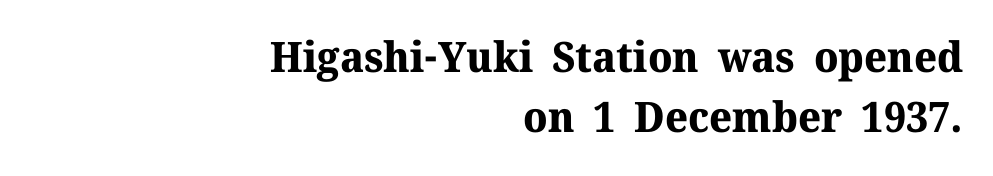
Small tapered or slab feet sit at the stroke ends, so this counts as serif. Anything drawn beneath the words? Only blank space. You could call the tracking neutral — neither tight nor loose. Note the varied advance widths — an 'i' is clearly narrower than an 'm'. These lines stack with their right ends in a neat column.
